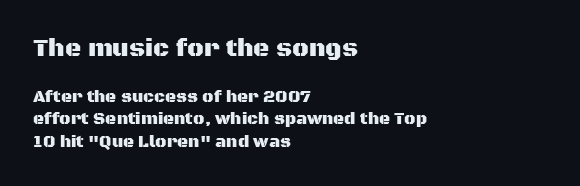
Q: Is the text italic (slanted)? A: No, it is upright.
Q: Is the text underlined? A: No.
Q: How is the paragraph aligned? A: Left-aligned.
Q: Is the spacing between letters normal or unusually wide? A: Normal.
Q: Is the spacing between lines tight, normal or loose? A: Normal.
Q: Which block of text is set in a larger size, the first (top) or the second (bottom)? A: The first (top) one.
